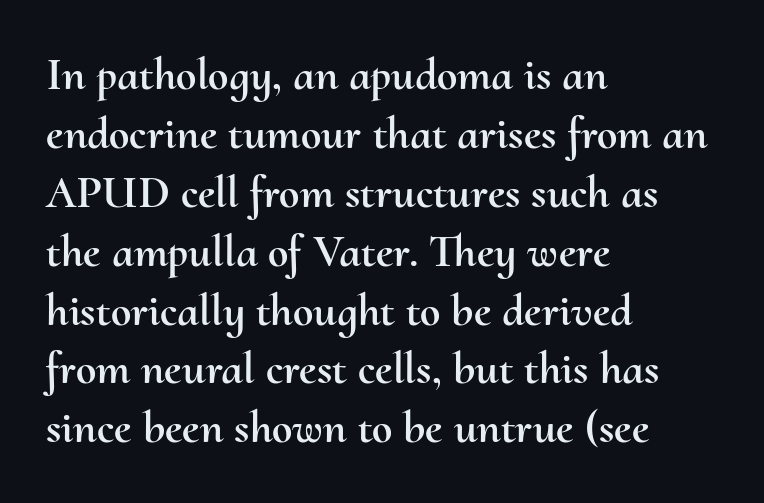
Q: Is the text italic (slanted)? A: No, it is upright.
Q: Is the text underlined? A: No.
Q: How is the paragraph aligned? A: Left-aligned.
Q: Is the spacing between letters normal or unusually wide? A: Normal.
Q: Is the spacing between lines tight, normal or loose? A: Normal.
Q: Width (condensed, normal, or wide)? A: Normal.
Q: Stroke contrast? A: Medium.
Q: x-height? A: Small.
Q: Monospaced? A: No.
